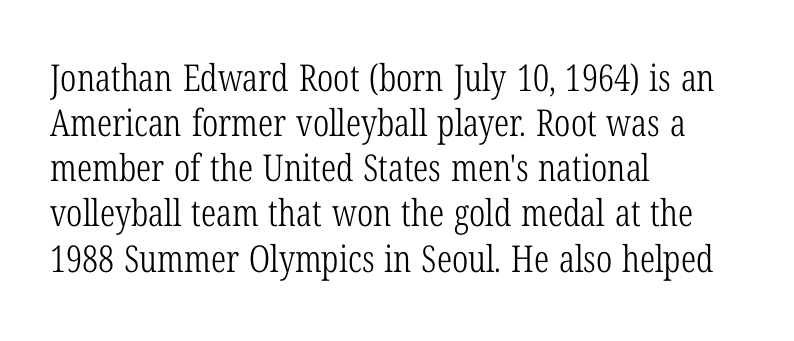
{"serif": "yes", "italic": "no", "bold": "no", "weight": "light", "width": "condensed", "stroke_contrast": "low", "x_height": "medium", "monospaced": "no", "underline": "no", "align": "left", "line_spacing_ratio": 1.22, "letter_spacing": "normal", "letter_spacing_em": 0.0, "glyph_px": 37}
